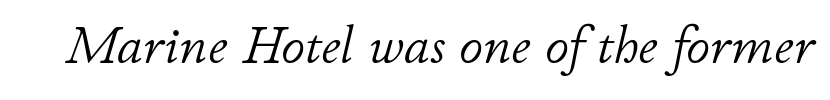
{"italic": "yes", "lean": "right", "slant_degrees": 11, "bold": "no", "weight": "light", "width": "normal", "stroke_contrast": "low", "x_height": "small", "monospaced": "no", "underline": "no", "letter_spacing": "normal", "letter_spacing_em": 0.0, "glyph_px": 53}
